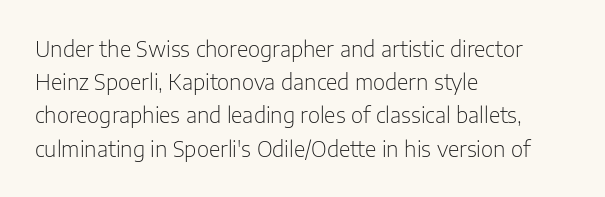
The image shows 21 px text type, upright; set left-aligned, normal line spacing (1.58x), normal letter spacing, not underlined.
